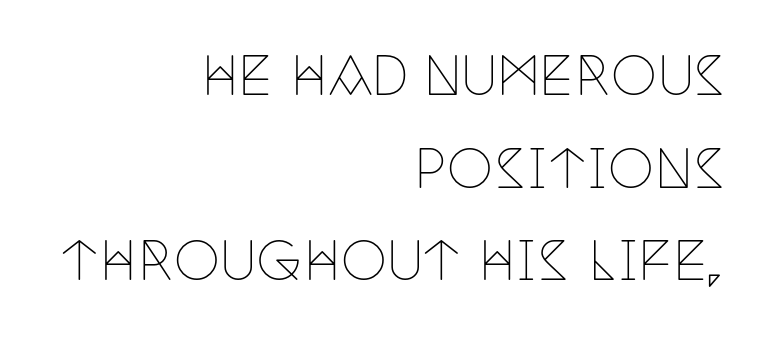
In terms of letterform style, serifs are clearly present. No italicization has been applied; the sample stays upright. You could not count columns in this text — the font is proportionally spaced. A student would call this right alignment; a typographer would say flush right, rag left.
